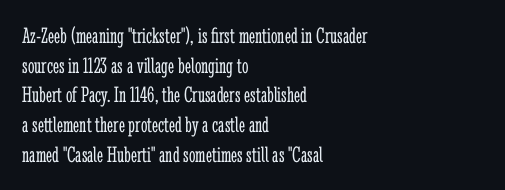
Q: Is the text bold? A: No.
Q: Is the text italic (slanted)? A: No, it is upright.
Q: Is the text underlined? A: No.
Q: How is the paragraph aligned? A: Left-aligned.
Q: Is the spacing between letters normal or unusually wide? A: Normal.
Q: Is the spacing between lines tight, normal or loose? A: Normal.
